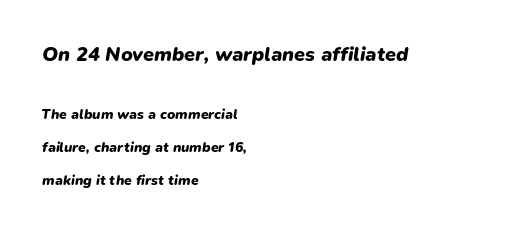
{"italic": "yes", "lean": "right", "slant_degrees": 9, "bold": "yes", "underline": "no", "align": "left", "line_spacing": "loose", "line_spacing_ratio": 2.38, "letter_spacing": "normal", "letter_spacing_em": 0.0, "larger_block": "first", "size_ratio": 1.43, "glyph_px": 20}
